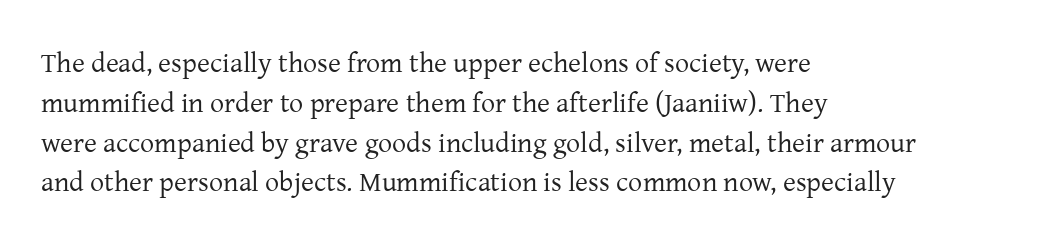
The line texture is even and compact thanks to regular tracking. Bare-footed words on every line. Every row of glyphs begins at an identical x-position on the left. Honestly, the row spacing looks completely unremarkable.
